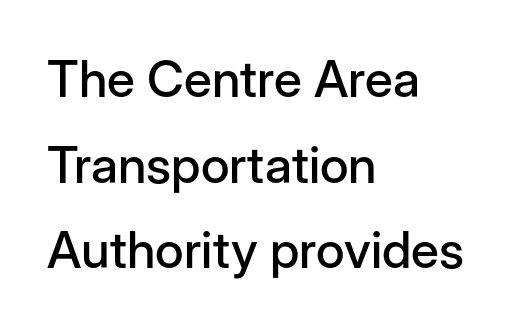
{"serif": "no", "italic": "no", "width": "normal", "stroke_contrast": "low", "x_height": "medium", "monospaced": "no", "underline": "no", "align": "left", "line_spacing": "normal", "line_spacing_ratio": 1.68, "letter_spacing": "normal", "letter_spacing_em": 0.0, "glyph_px": 51}
